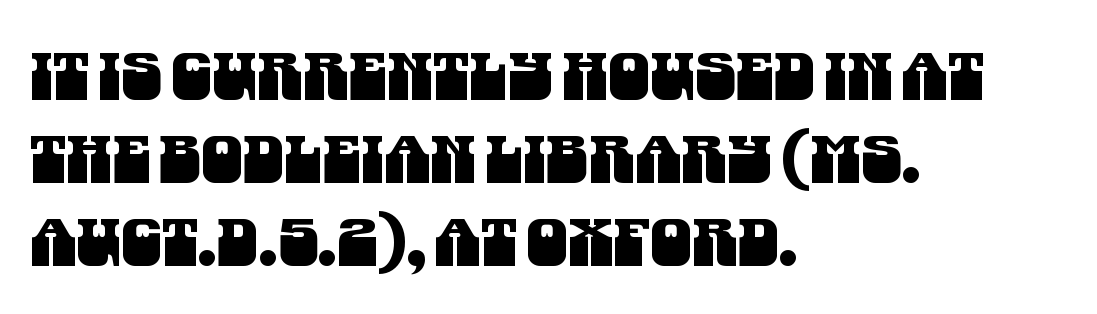
Q: Is the typeface a serif or a sans-serif typeface? A: Sans-serif.
Q: Is the text underlined? A: No.
Q: How is the paragraph aligned? A: Left-aligned.
Q: Is the spacing between letters normal or unusually wide? A: Normal.
Q: Is the spacing between lines tight, normal or loose? A: Normal.
Q: Width (condensed, normal, or wide)? A: Condensed.
Q: Stroke contrast? A: Medium.
Q: x-height? A: Large.
Q: Monospaced? A: No.
